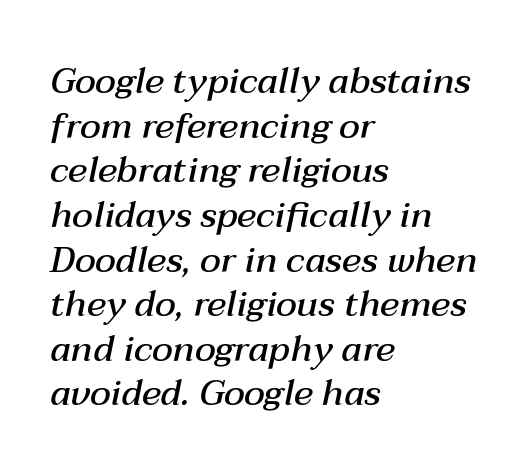
The image shows 36 px semibold type, italic (leaning right); set left-aligned, line spacing 1.24x, normal letter spacing, not underlined; medium stroke contrast and a medium x-height.
